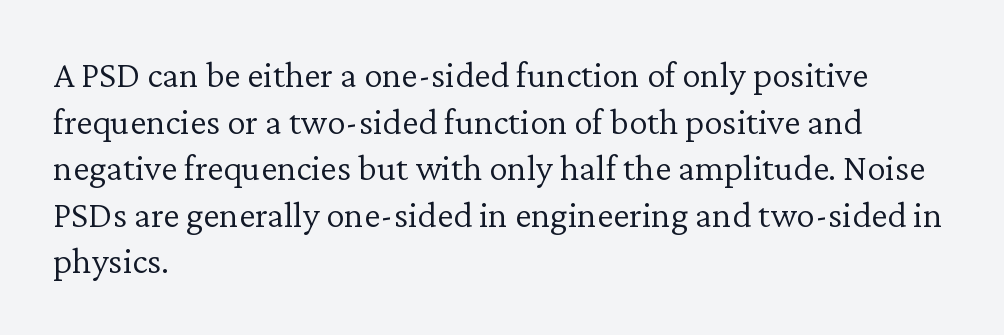
{"serif": "yes", "italic": "no", "bold": "no", "weight": "light", "width": "normal", "stroke_contrast": "low", "x_height": "medium", "monospaced": "no", "underline": "no", "align": "left", "line_spacing": "normal", "line_spacing_ratio": 1.26, "letter_spacing": "normal", "letter_spacing_em": 0.0, "glyph_px": 37}
